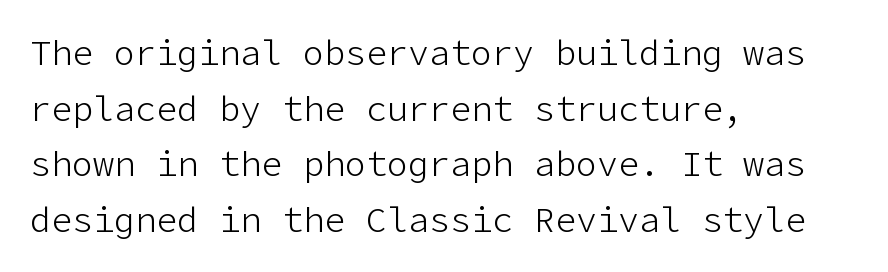
The image shows 35 px light sans-serif type, upright; set left-aligned, normal line spacing (1.59x), normal letter spacing, not underlined; low stroke contrast and a medium x-height.
